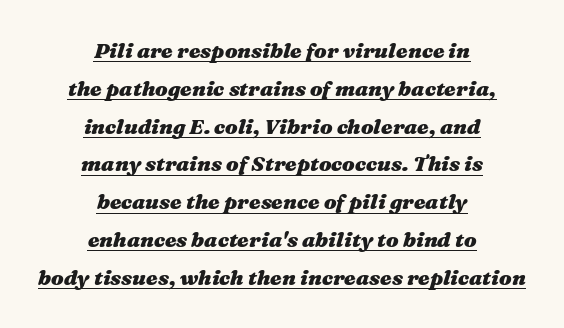
The letterforms sit shoulder to shoulder at normal distance. Does the lettering tilt? It does — this is italic. A full-strength bold gives these letters their thick strokes. A typographer would call this underscored text.
